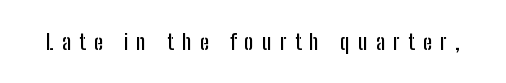
The image shows 22 px text type, upright; set unusually wide letter spacing (+0.37 em), not underlined.
